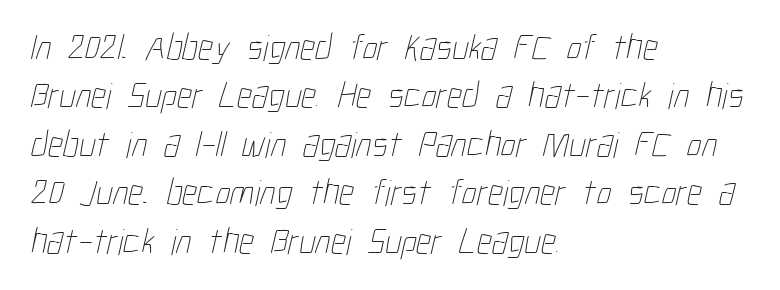
Heaviness? Minimal to ordinary, like unemphasized prose. The paragraph has a hard left edge and a soft right edge. Bare-footed words on every line. Each word holds together tightly as a unit, with standard inter-letter gaps. Compared with typical paragraphs, the rows here are spaced about the same.
